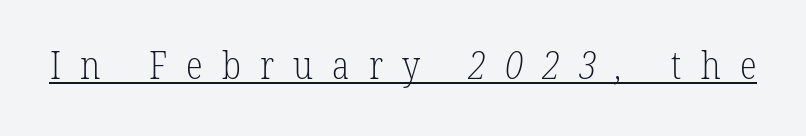
{"serif": "yes", "bold": "no", "weight": "light", "width": "condensed", "stroke_contrast": "low", "x_height": "medium", "monospaced": "no", "underline": "yes", "letter_spacing": "wide", "letter_spacing_em": 0.49, "glyph_px": 39}
